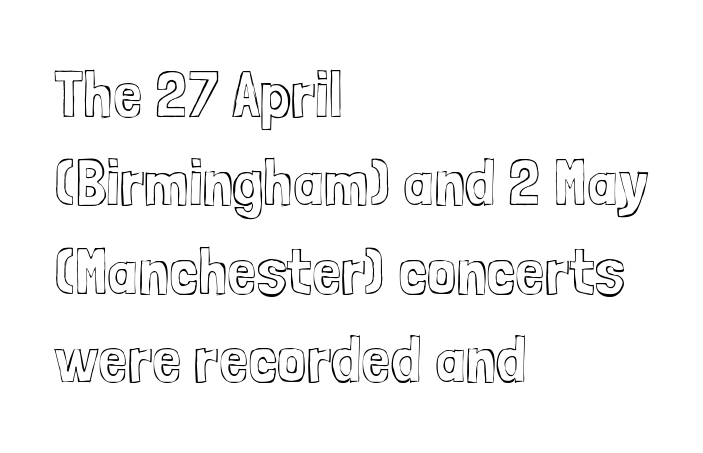
Underline: absent. This sample has the flowing, uneven cadence of proportional lettering. Default kerning and tracking; the words read as compact shapes. All the whitespace from short lines collects on the right. The line-height multiplier appears to be the usual default.
